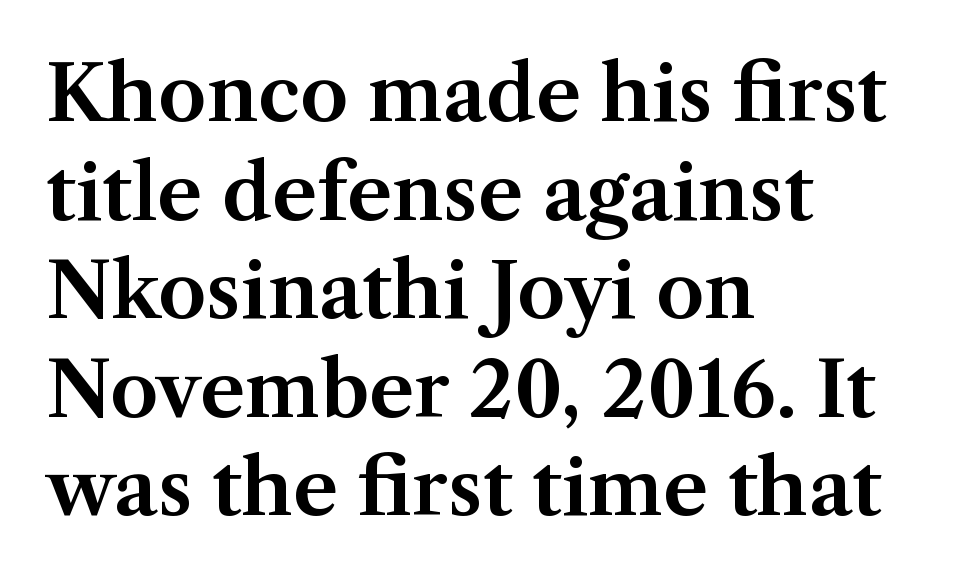
Only glyphs here, with clear space below each row. Quick note: not italic, upright. The rag falls on the right side of this text block. Horizontal bands of white between lines are of average thickness.
